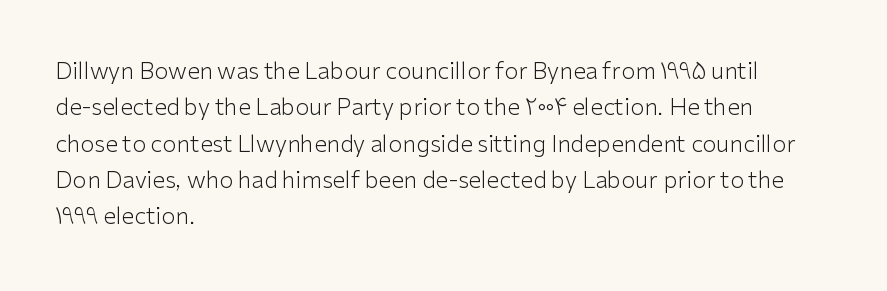
Q: Is the text bold? A: No.
Q: Is the text italic (slanted)? A: No, it is upright.
Q: Is the text underlined? A: No.
Q: How is the paragraph aligned? A: Left-aligned.
Q: Is the spacing between letters normal or unusually wide? A: Normal.
Q: Is the spacing between lines tight, normal or loose? A: Normal.
